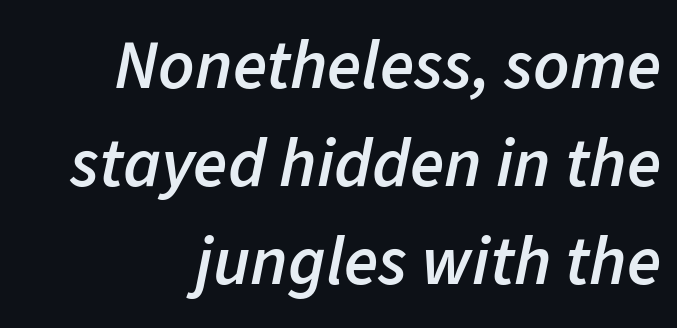
{"italic": "yes", "lean": "right", "slant_degrees": 11, "bold": "semi", "weight": "semibold", "width": "normal", "stroke_contrast": "low", "x_height": "medium", "monospaced": "no", "underline": "no", "align": "right", "line_spacing": "normal", "line_spacing_ratio": 1.4, "letter_spacing": "normal", "letter_spacing_em": 0.0, "glyph_px": 70}
